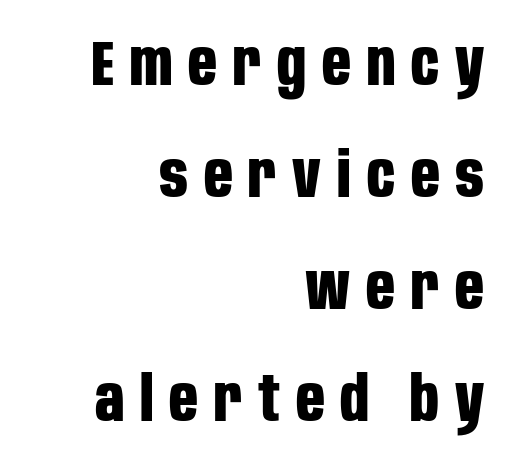
The lettering holds an erect, upright posture throughout. The lines in this sample share a right terminus and differ only in where they begin. This is sans-serif lettering, the kind often seen on screens and signage. Tracking value appears strongly positive — letters spread wide. Check under the words: just untouched page.
